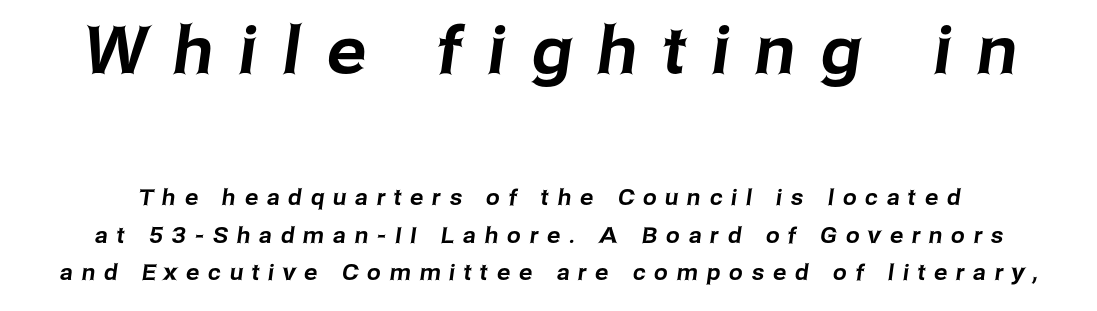
{"serif": "no", "width": "normal", "stroke_contrast": "low", "x_height": "medium", "monospaced": "no", "underline": "no", "line_spacing_ratio": 1.72, "letter_spacing": "wide", "letter_spacing_em": 0.4, "larger_block": "first", "size_ratio": 2.95, "glyph_px": 65}
